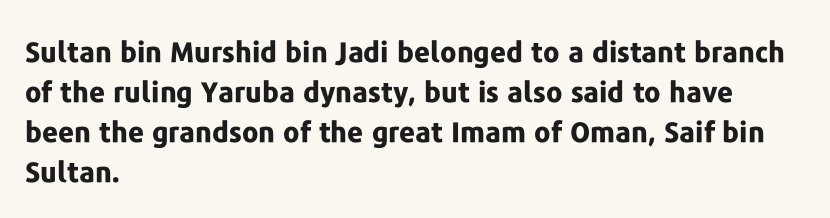
The space beneath each line is pristine and unruled. Layout note: lines flush left. How would I describe the line gaps? Plain and ordinary. The letters advance in unequal steps, a hallmark of proportional type. Is the type bold? Yes — the strokes are clearly thick and heavy.
